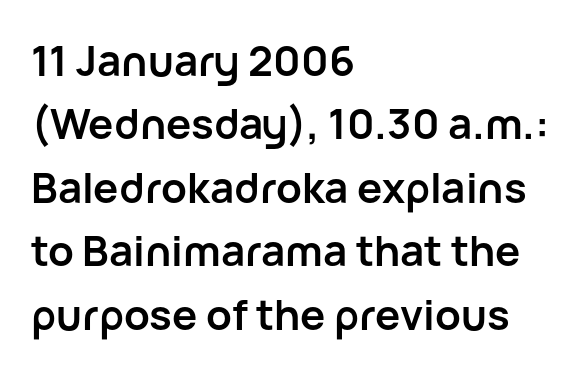
The image shows 42 px semibold sans-serif type, upright; set left-aligned, normal line spacing (1.51x), normal letter spacing, not underlined; low stroke contrast and a medium x-height.
